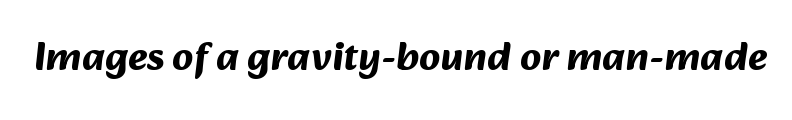
Q: Is the text bold? A: Yes.
Q: Is the typeface a serif or a sans-serif typeface? A: Sans-serif.
Q: Is the text underlined? A: No.
Q: Is the spacing between letters normal or unusually wide? A: Normal.
Q: Width (condensed, normal, or wide)? A: Normal.
Q: Stroke contrast? A: Medium.
Q: x-height? A: Medium.
Q: Monospaced? A: No.
